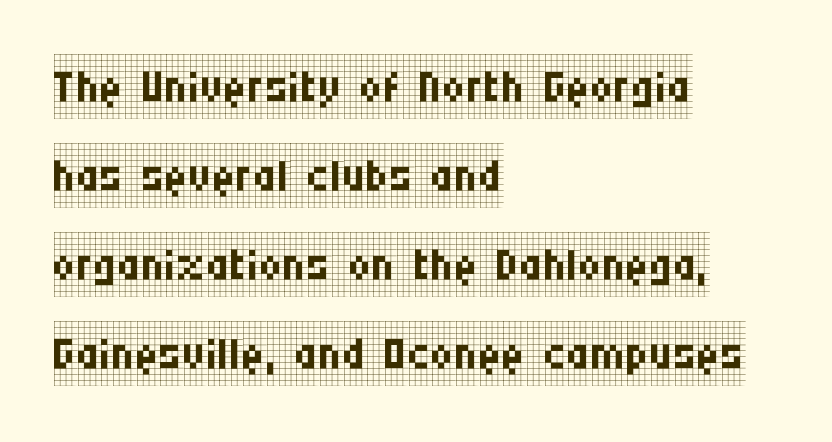
The image shows 65 px regular-weight, condensed serif type, upright; set left-aligned, normal line spacing (1.37x), normal letter spacing, not underlined; low stroke contrast and a large x-height.
